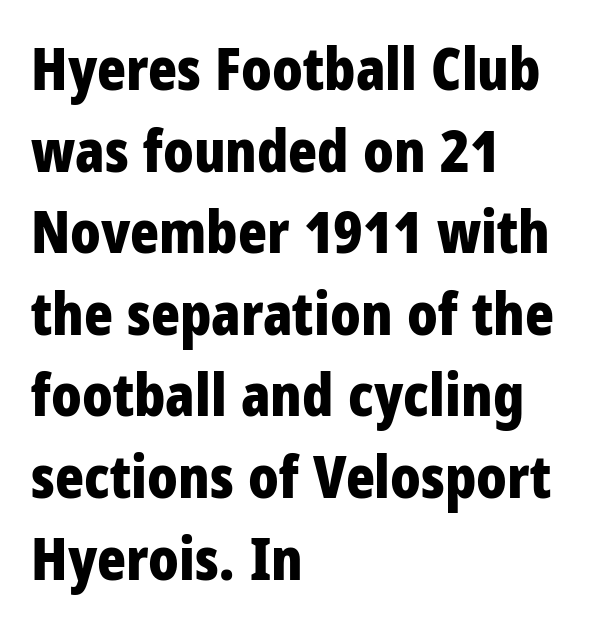
Rendered with straight, roman letterforms. Bare-footed words on every line. No feet cap the strokes, marking this as sans-serif type. Spacing verdict: proportional, widths tailored to each character. Honestly, the row spacing looks completely unremarkable.
